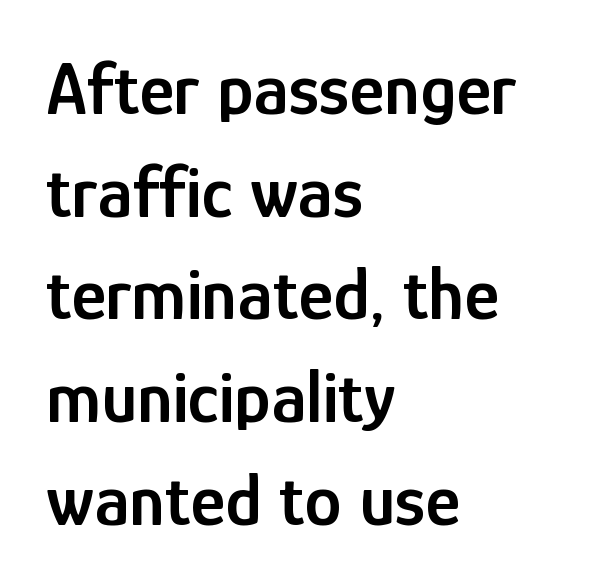
{"serif": "no", "italic": "no", "bold": "semi", "weight": "semibold", "width": "condensed", "stroke_contrast": "low", "x_height": "medium", "monospaced": "no", "underline": "no", "align": "left", "line_spacing": "normal", "line_spacing_ratio": 1.37, "letter_spacing": "normal", "letter_spacing_em": 0.0, "glyph_px": 75}
